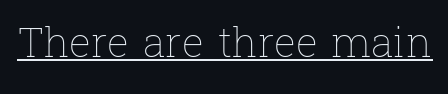
{"italic": "no", "bold": "no", "weight": "thin", "width": "normal", "stroke_contrast": "low", "x_height": "medium", "monospaced": "no", "underline": "yes", "letter_spacing": "normal", "letter_spacing_em": 0.0, "glyph_px": 41}
